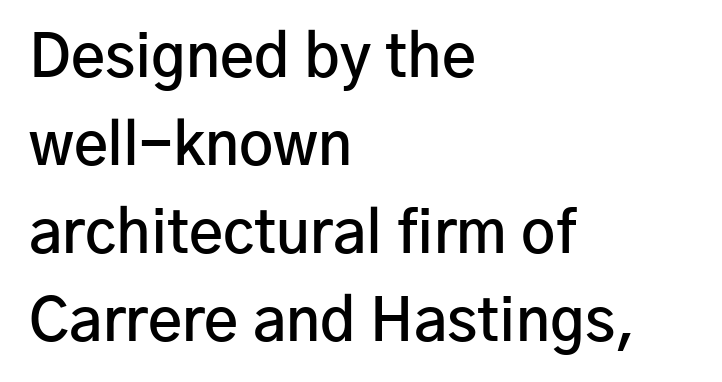
{"serif": "no", "italic": "no", "bold": "semi", "weight": "semibold", "width": "normal", "stroke_contrast": "low", "x_height": "medium", "monospaced": "no", "underline": "no", "align": "left", "line_spacing": "normal", "line_spacing_ratio": 1.49, "letter_spacing": "normal", "letter_spacing_em": 0.0, "glyph_px": 59}
